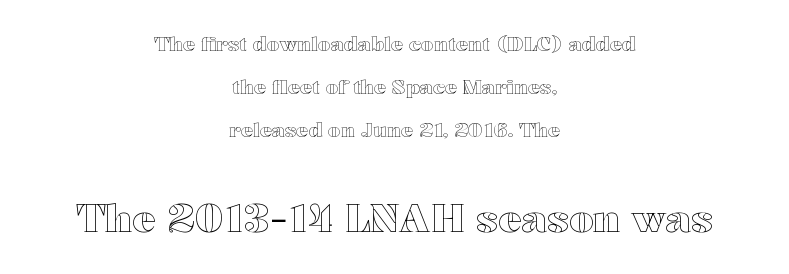
No italicization has been applied; the sample stays upright. Compared with typical body copy, the letter spacing here is the same. Interline gaps are noticeably wide in this sample. A clean baseline with only descenders dipping below it. Do the characters align in a grid? No, the font is proportional. The lower block of text is set noticeably larger than the block above it.
